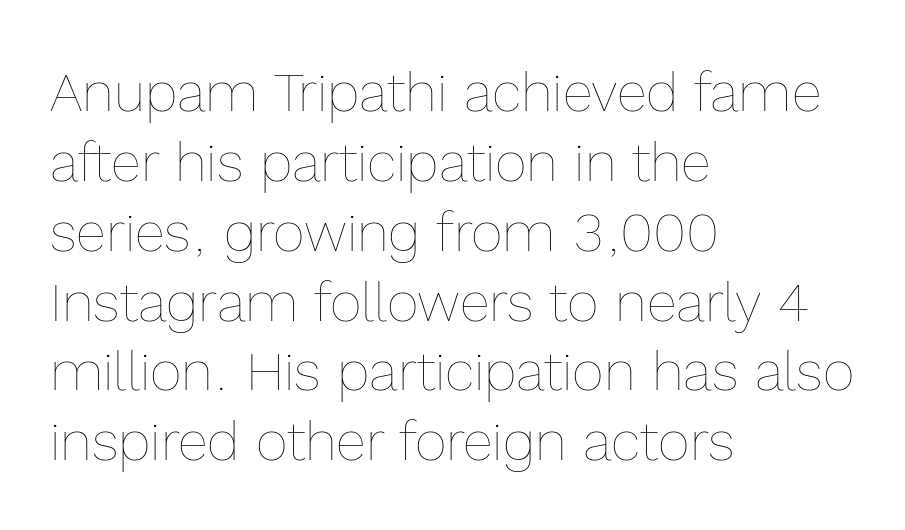
Q: Is the text bold? A: No.
Q: Is the text italic (slanted)? A: No, it is upright.
Q: Is the text underlined? A: No.
Q: How is the paragraph aligned? A: Left-aligned.
Q: Is the spacing between letters normal or unusually wide? A: Normal.
Q: Is the spacing between lines tight, normal or loose? A: Normal.
Q: Width (condensed, normal, or wide)? A: Normal.
Q: x-height? A: Medium.
Q: Monospaced? A: No.
